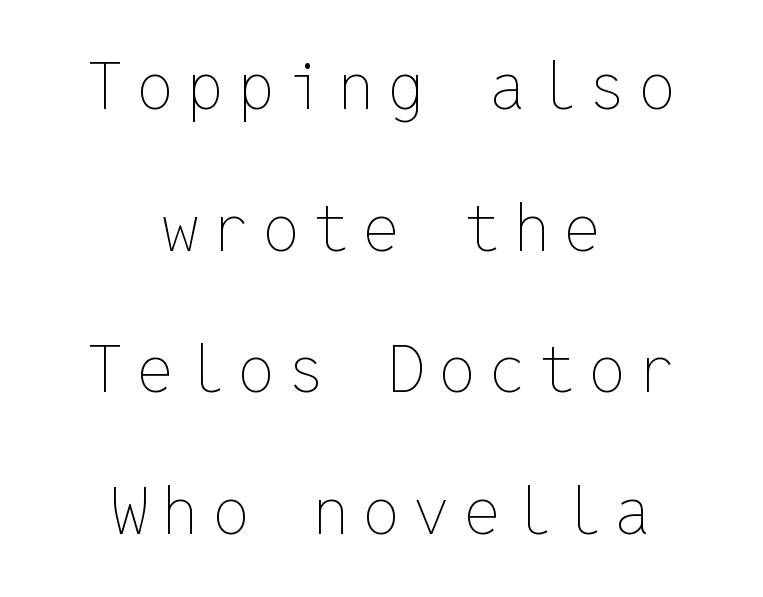
Q: Is the text bold? A: No.
Q: Is the text italic (slanted)? A: No, it is upright.
Q: Is the text underlined? A: No.
Q: How is the paragraph aligned? A: Centered.
Q: Is the spacing between letters normal or unusually wide? A: Unusually wide.
Q: Is the spacing between lines tight, normal or loose? A: Loose.
Q: Width (condensed, normal, or wide)? A: Normal.
Q: Stroke contrast? A: Low.
Q: x-height? A: Medium.
Q: Monospaced? A: Yes.
